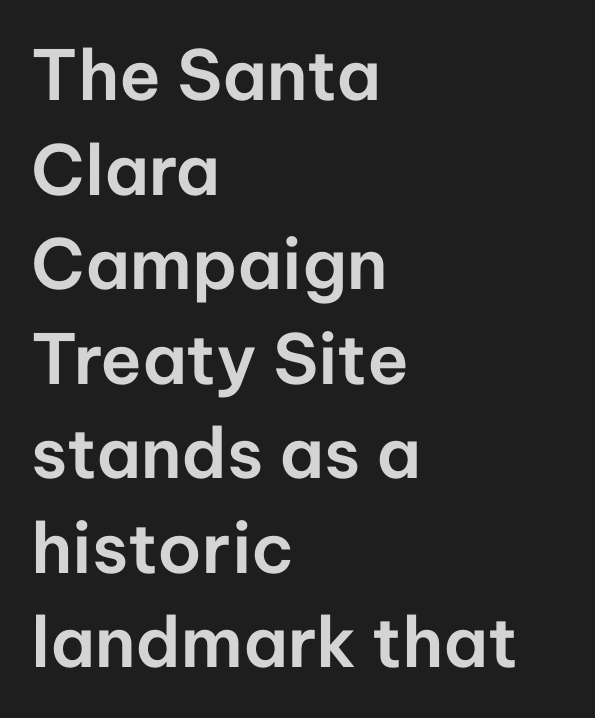
Q: Is the text italic (slanted)? A: No, it is upright.
Q: Is the typeface a serif or a sans-serif typeface? A: Sans-serif.
Q: Is the text underlined? A: No.
Q: How is the paragraph aligned? A: Left-aligned.
Q: Is the spacing between letters normal or unusually wide? A: Normal.
Q: Is the spacing between lines tight, normal or loose? A: Normal.
Q: Width (condensed, normal, or wide)? A: Normal.
Q: Stroke contrast? A: Low.
Q: x-height? A: Medium.
Q: Monospaced? A: No.
